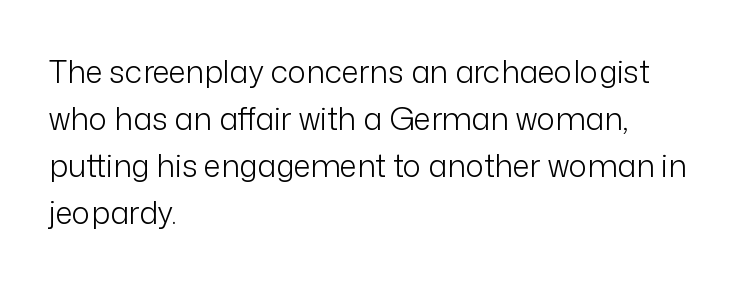
The image shows 31 px light sans-serif type, upright; set left-aligned, normal line spacing (1.52x), normal letter spacing, not underlined; low stroke contrast and a medium x-height.
